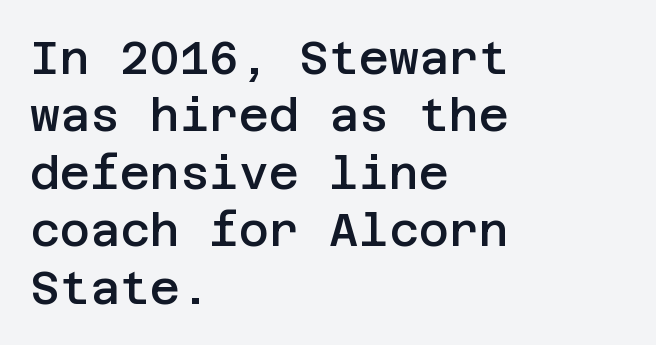
{"serif": "no", "italic": "no", "bold": "semi", "weight": "semibold", "width": "normal", "stroke_contrast": "low", "x_height": "large", "underline": "no", "align": "left", "line_spacing": "normal", "line_spacing_ratio": 1.25, "letter_spacing": "normal", "letter_spacing_em": 0.0, "glyph_px": 46}
